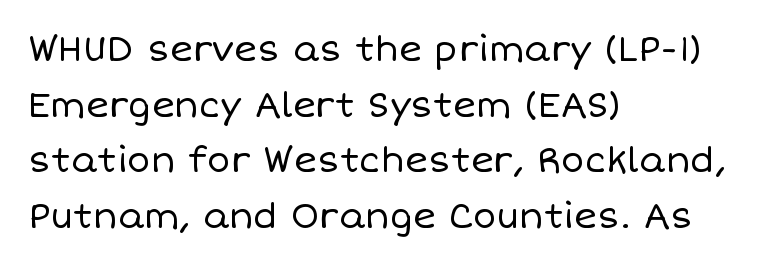
You could call the tracking neutral — neither tight nor loose. What's the leading like? Ordinary, nothing unusual. A light-to-regular cut is what we see here. Where is the straight margin? On the left.
